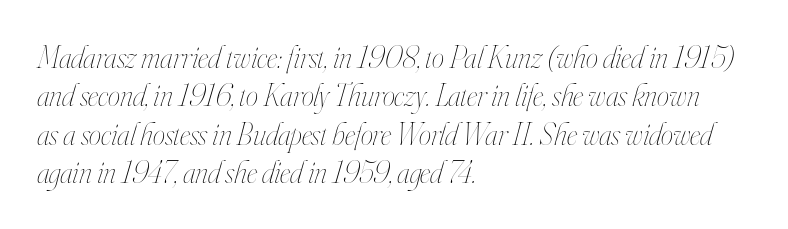
Q: Is the text bold? A: No.
Q: Is the text italic (slanted)? A: Yes, it leans right by about 16 degrees.
Q: Is the text underlined? A: No.
Q: How is the paragraph aligned? A: Left-aligned.
Q: Is the spacing between letters normal or unusually wide? A: Normal.
Q: Width (condensed, normal, or wide)? A: Condensed.
Q: Stroke contrast? A: High.
Q: x-height? A: Small.
Q: Monospaced? A: No.
